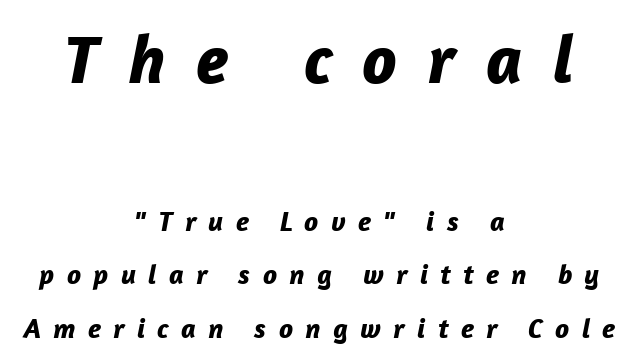
Q: Is the text bold? A: Yes.
Q: Is the text italic (slanted)? A: Yes, it leans right by about 12 degrees.
Q: Is the text underlined? A: No.
Q: How is the paragraph aligned? A: Centered.
Q: Is the spacing between letters normal or unusually wide? A: Unusually wide.
Q: Is the spacing between lines tight, normal or loose? A: Loose.
Q: Which block of text is set in a larger size, the first (top) or the second (bottom)? A: The first (top) one.
Q: Width (condensed, normal, or wide)? A: Normal.
Q: Stroke contrast? A: Low.
Q: x-height? A: Medium.
Q: Monospaced? A: No.
